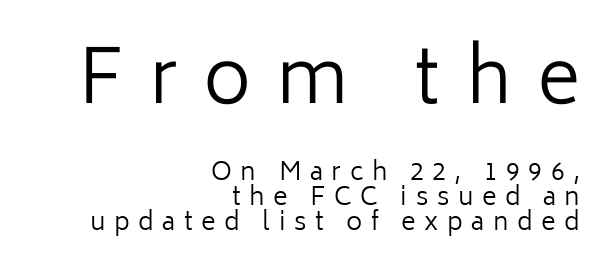
The passage shown is typed in a proportional face where columns would drift. The rendering shrinks the type as you move from the upper chunk to the lower. No extra ink here — the face is not bold. The text was rendered using a sans face with plain stroke endings. Short and long lines alike share a common ending point at right. Vertical spacing — tight.
